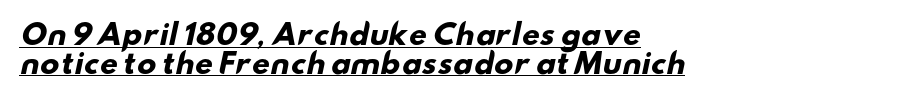
Inter-character spacing is left at the font's built-in metrics. In terms of leading, this rendering errs on the cramped side. Serif or sans? Sans — the stroke terminals are bare. In designer terms, the underline attribute is active on this setting.
